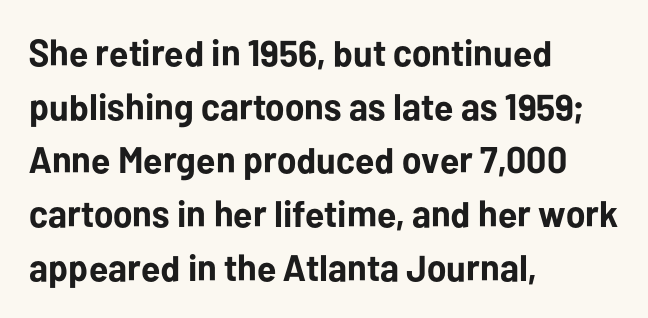
Q: Is the text bold? A: Yes.
Q: Is the text italic (slanted)? A: No, it is upright.
Q: Is the typeface a serif or a sans-serif typeface? A: Sans-serif.
Q: Is the text underlined? A: No.
Q: How is the paragraph aligned? A: Left-aligned.
Q: Is the spacing between letters normal or unusually wide? A: Normal.
Q: Is the spacing between lines tight, normal or loose? A: Normal.
Q: Width (condensed, normal, or wide)? A: Normal.
Q: Stroke contrast? A: Low.
Q: x-height? A: Medium.
Q: Monospaced? A: No.
